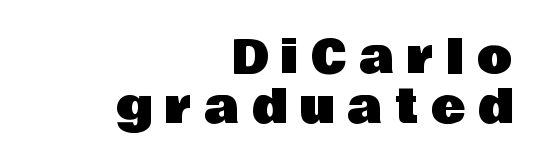
The image shows 46 px sans-serif type, upright; set right-aligned, tight line spacing (1.08x), unusually wide letter spacing (+0.28 em), not underlined; low stroke contrast and a large x-height.
